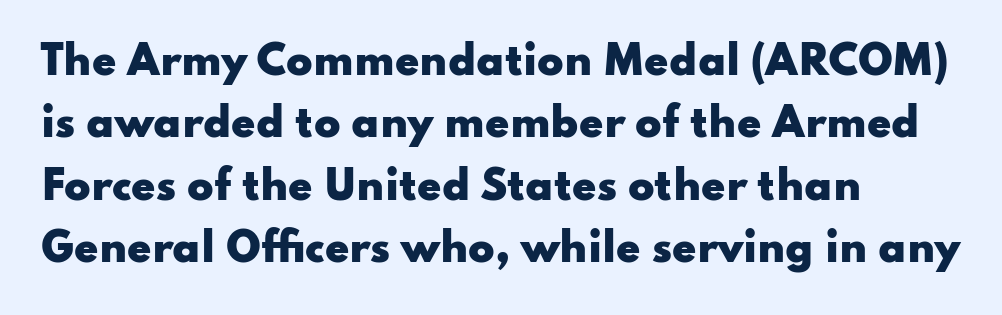
No extra tracking has been applied to these lines. Plain, unruled lines of type. Is this a fixed-width face? No — the glyphs have proportional, varying widths. Honestly, the row spacing looks completely unremarkable. If you drew a ruler down the left edge, every line would touch it.
